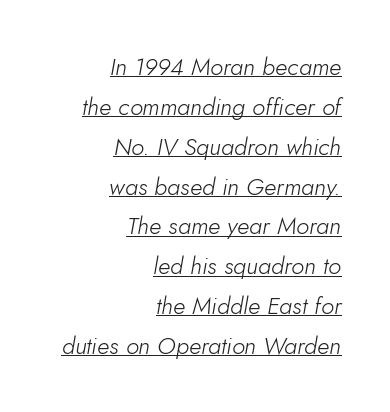
Q: Is the text bold? A: No.
Q: Is the text italic (slanted)? A: Yes, it leans right by about 10 degrees.
Q: Is the text underlined? A: Yes.
Q: How is the paragraph aligned? A: Right-aligned.
Q: Is the spacing between letters normal or unusually wide? A: Normal.
Q: Is the spacing between lines tight, normal or loose? A: Normal.
